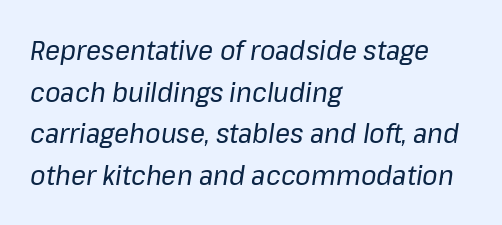
Each letter keeps its own natural width here, so spacing adapts to shape. Line spacing here is normal. Alignment: flush left. Letters have the restrained weight of plain body copy at most. Every character sits at an angle, as italics do.
